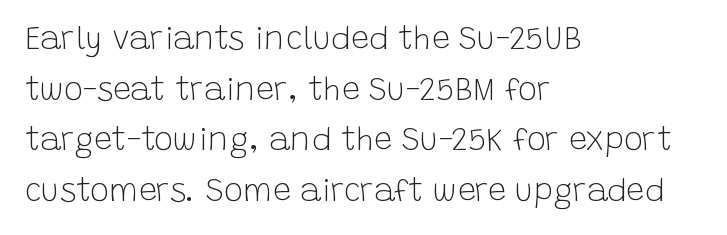
Q: Is the text bold? A: No.
Q: Is the text italic (slanted)? A: No, it is upright.
Q: Is the typeface a serif or a sans-serif typeface? A: Sans-serif.
Q: Is the text underlined? A: No.
Q: How is the paragraph aligned? A: Left-aligned.
Q: Is the spacing between letters normal or unusually wide? A: Normal.
Q: Is the spacing between lines tight, normal or loose? A: Normal.
Q: Width (condensed, normal, or wide)? A: Normal.
Q: Stroke contrast? A: Low.
Q: x-height? A: Large.
Q: Monospaced? A: No.
